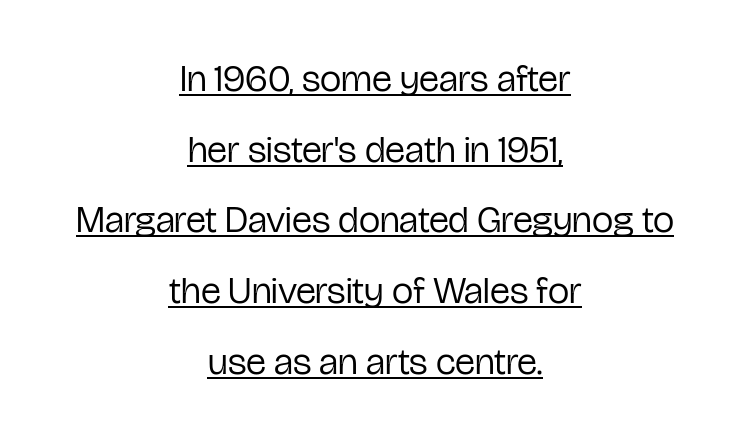
Typeset on center — no edge is straight. The tracking reads as untouched default to a designer's eye. Check the space under the baseline: a stroke is drawn there. The type family on display is of the sans-serif kind. The strokes are not fattened; the text isn't bold.
